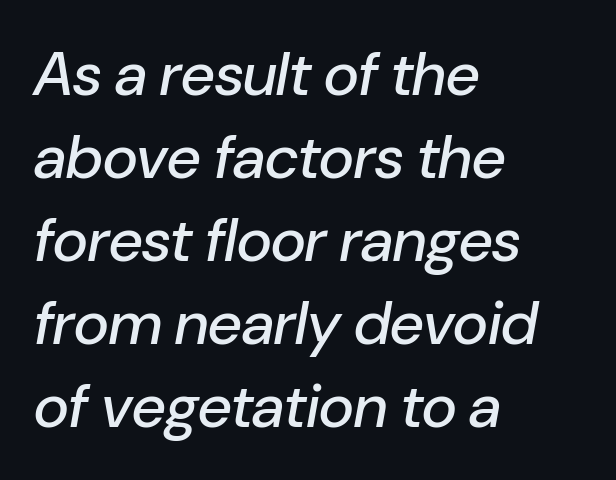
Q: Is the text italic (slanted)? A: Yes, it leans right by about 10 degrees.
Q: Is the text underlined? A: No.
Q: How is the paragraph aligned? A: Left-aligned.
Q: Is the spacing between letters normal or unusually wide? A: Normal.
Q: Is the spacing between lines tight, normal or loose? A: Normal.
Q: Width (condensed, normal, or wide)? A: Normal.
Q: Stroke contrast? A: Low.
Q: x-height? A: Medium.
Q: Monospaced? A: No.
